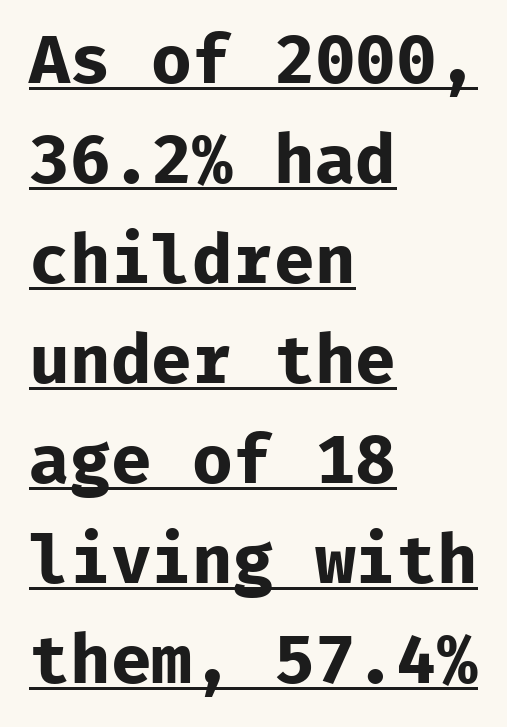
Q: Is the text bold? A: Yes.
Q: Is the text italic (slanted)? A: No, it is upright.
Q: Is the typeface a serif or a sans-serif typeface? A: Sans-serif.
Q: Is the text underlined? A: Yes.
Q: How is the paragraph aligned? A: Left-aligned.
Q: Is the spacing between letters normal or unusually wide? A: Normal.
Q: Is the spacing between lines tight, normal or loose? A: Normal.
Q: Width (condensed, normal, or wide)? A: Normal.
Q: Stroke contrast? A: Low.
Q: x-height? A: Medium.
Q: Monospaced? A: Yes.
